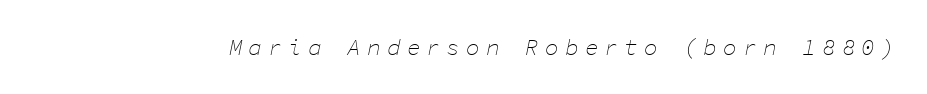
The letterforms sit at book weight or below. Someone cranked the tracking dial way up on this one. Decoration check: the copy has no underline. The rendering applies a slant to the glyphs.
